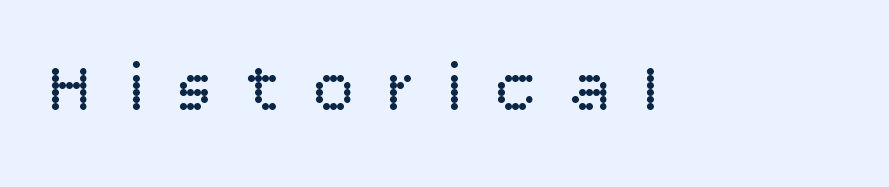
No feet cap the strokes, marking this as sans-serif type. The space directly below the letters is spotless. The passage shown is typed in a proportional face where columns would drift. Caption: expanded tracking, letters set apart. Posture: straight, roman, zero tilt.
